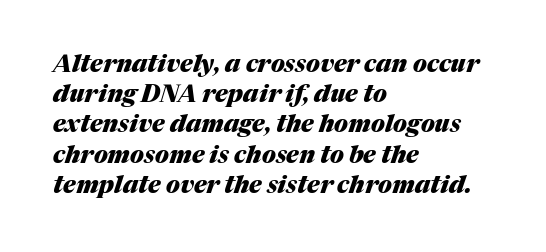
The image shows 24 px bold type, italic (leaning right); set left-aligned, normal line spacing (1.26x), normal letter spacing, not underlined.
